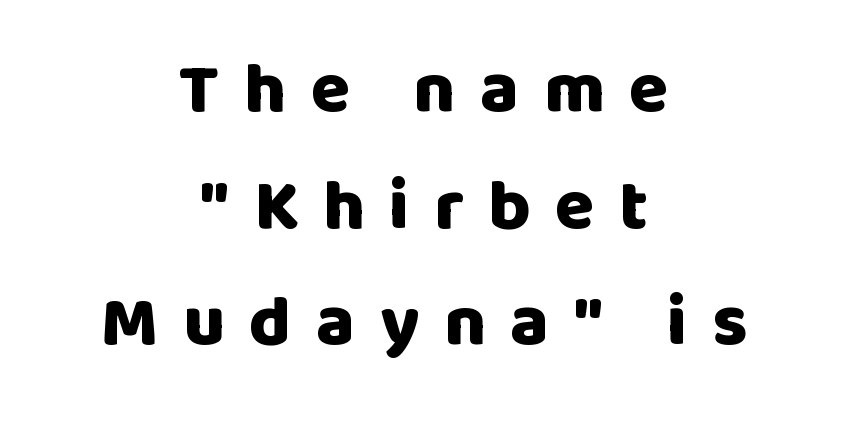
The image shows 72 px heavy sans-serif type, upright; set centered, normal line spacing (1.62x), unusually wide letter spacing (+0.34 em), not underlined; low stroke contrast and a large x-height.
